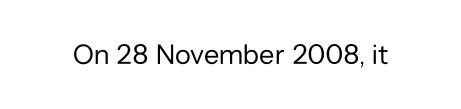
Q: Is the text bold? A: No.
Q: Is the text italic (slanted)? A: No, it is upright.
Q: Is the typeface a serif or a sans-serif typeface? A: Sans-serif.
Q: Is the text underlined? A: No.
Q: Is the spacing between letters normal or unusually wide? A: Normal.
Q: Width (condensed, normal, or wide)? A: Normal.
Q: Stroke contrast? A: Low.
Q: x-height? A: Medium.
Q: Monospaced? A: No.
